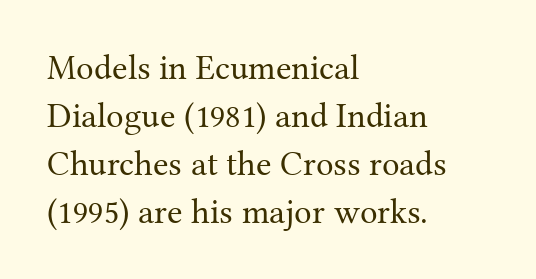
{"serif": "yes", "italic": "no", "bold": "no", "weight": "regular", "width": "normal", "stroke_contrast": "medium", "x_height": "medium", "monospaced": "no", "underline": "no", "align": "left", "line_spacing": "normal", "line_spacing_ratio": 1.37, "letter_spacing": "normal", "letter_spacing_em": 0.0, "glyph_px": 35}
